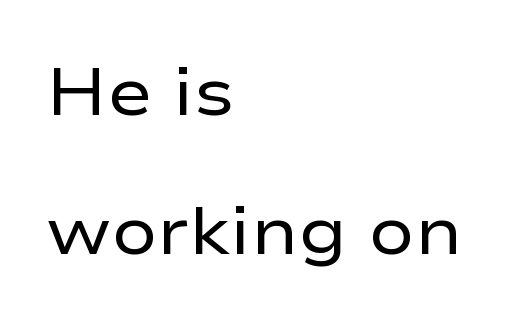
Q: Is the text bold? A: No.
Q: Is the text italic (slanted)? A: No, it is upright.
Q: Is the typeface a serif or a sans-serif typeface? A: Sans-serif.
Q: Is the text underlined? A: No.
Q: How is the paragraph aligned? A: Left-aligned.
Q: Is the spacing between letters normal or unusually wide? A: Normal.
Q: Is the spacing between lines tight, normal or loose? A: Loose.
Q: Width (condensed, normal, or wide)? A: Wide.
Q: Stroke contrast? A: Low.
Q: x-height? A: Medium.
Q: Monospaced? A: No.
